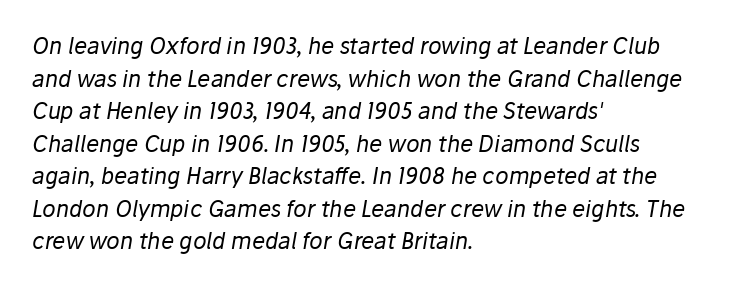
Q: Is the text bold? A: No.
Q: Is the text italic (slanted)? A: Yes, it leans right by about 10 degrees.
Q: Is the text underlined? A: No.
Q: How is the paragraph aligned? A: Left-aligned.
Q: Is the spacing between letters normal or unusually wide? A: Normal.
Q: Is the spacing between lines tight, normal or loose? A: Normal.
